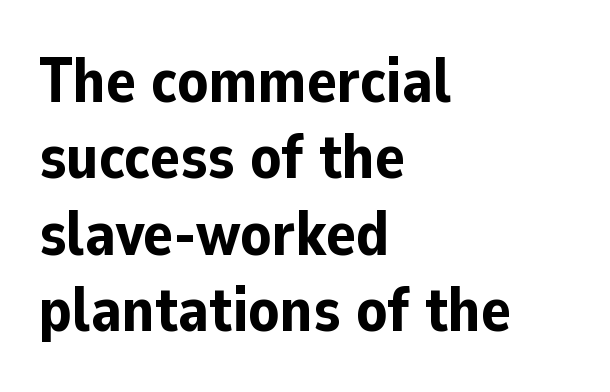
Q: Is the text bold? A: Yes.
Q: Is the text italic (slanted)? A: No, it is upright.
Q: Is the typeface a serif or a sans-serif typeface? A: Sans-serif.
Q: Is the text underlined? A: No.
Q: How is the paragraph aligned? A: Left-aligned.
Q: Is the spacing between letters normal or unusually wide? A: Normal.
Q: Width (condensed, normal, or wide)? A: Normal.
Q: Stroke contrast? A: Low.
Q: x-height? A: Medium.
Q: Monospaced? A: No.
